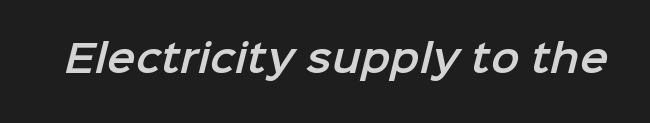
The image shows 38 px sans-serif type; set normal letter spacing, not underlined; low stroke contrast and a medium x-height.
